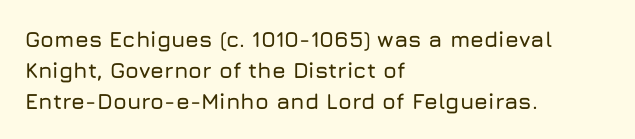
{"italic": "no", "underline": "no", "align": "left", "line_spacing": "normal", "line_spacing_ratio": 1.4, "letter_spacing": "normal", "letter_spacing_em": 0.0, "glyph_px": 22}
